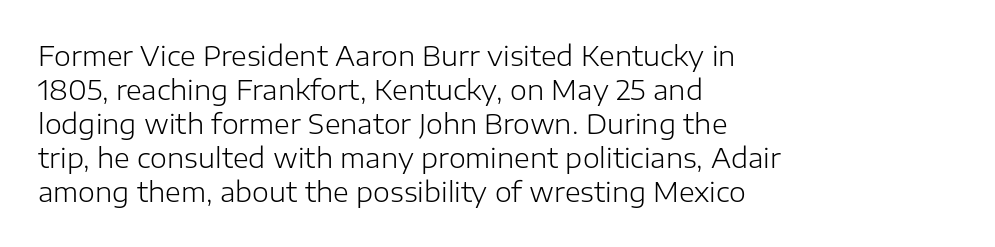
The image shows 27 px text type, upright; set left-aligned, normal line spacing (1.26x), normal letter spacing, not underlined.
